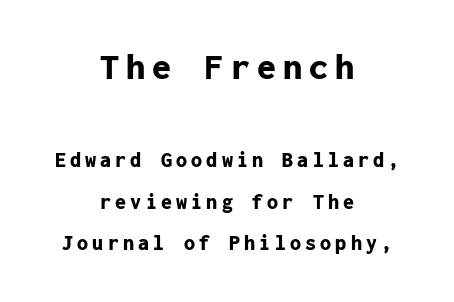
Q: Is the text bold? A: Yes.
Q: Is the text italic (slanted)? A: No, it is upright.
Q: Is the typeface a serif or a sans-serif typeface? A: Sans-serif.
Q: Is the text underlined? A: No.
Q: How is the paragraph aligned? A: Centered.
Q: Which block of text is set in a larger size, the first (top) or the second (bottom)? A: The first (top) one.
Q: Width (condensed, normal, or wide)? A: Normal.
Q: Stroke contrast? A: Low.
Q: x-height? A: Medium.
Q: Monospaced? A: Yes.
